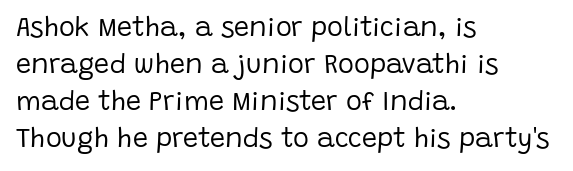
Reading down the block, your eye returns to a fixed left position each line. Tall strokes in this sample are plumb rather than angled. The rendering uses a moderate line-height, typical for paragraphs. This is not heavy type; no bold has been used. Any mark beneath the type? The region is blank. Each word holds together tightly as a unit, with standard inter-letter gaps.
